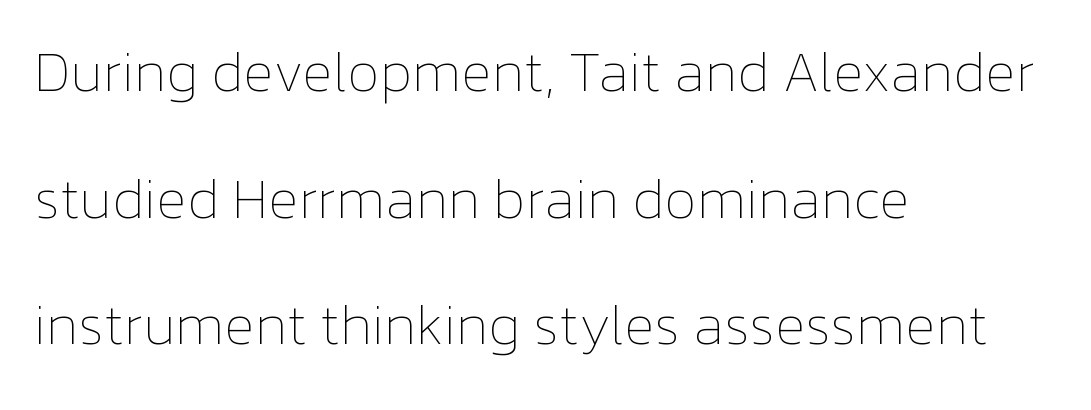
{"italic": "no", "bold": "no", "weight": "thin", "width": "normal", "stroke_contrast": "low", "x_height": "medium", "monospaced": "no", "underline": "no", "align": "left", "line_spacing": "loose", "line_spacing_ratio": 2.22, "letter_spacing": "normal", "letter_spacing_em": 0.0, "glyph_px": 57}
